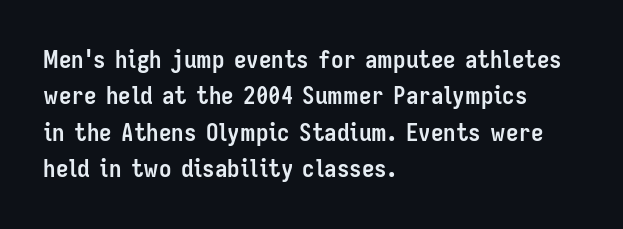
{"italic": "no", "bold": "yes", "underline": "no", "align": "left", "line_spacing": "normal", "line_spacing_ratio": 1.46, "letter_spacing": "normal", "letter_spacing_em": 0.0, "glyph_px": 25}
